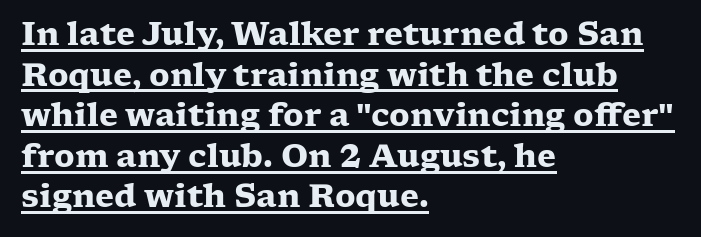
This rendering uses left alignment, leaving the right contour irregular. Standard letterfit; no display-style spreading of the glyphs. The rendering uses a moderate line-height, typical for paragraphs. Like a heading marked for emphasis, these lines bear an underscore.
